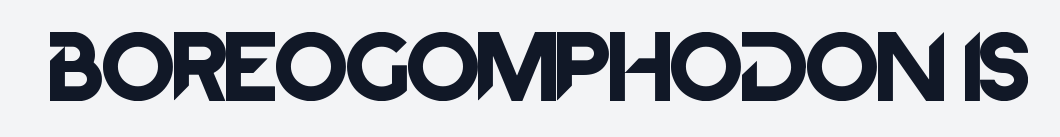
Q: Is the text italic (slanted)? A: No, it is upright.
Q: Is the typeface a serif or a sans-serif typeface? A: Sans-serif.
Q: Is the text underlined? A: No.
Q: Is the spacing between letters normal or unusually wide? A: Normal.
Q: Width (condensed, normal, or wide)? A: Normal.
Q: Stroke contrast? A: Low.
Q: x-height? A: Large.
Q: Monospaced? A: No.
